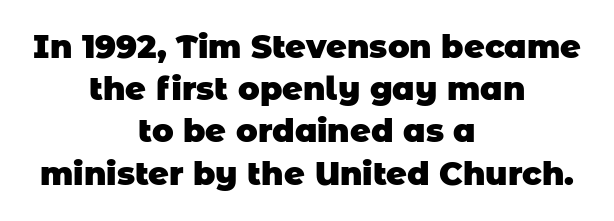
I'd describe the lettering as bold — thick and assertive. Horizontal bands of white between lines are of average thickness. Visually the block forms a symmetrical silhouette, jagged on both flanks. Font category for this specimen: sans-serif. A clean baseline with only descenders dipping below it. Compared with typical body copy, the letter spacing here is the same.
